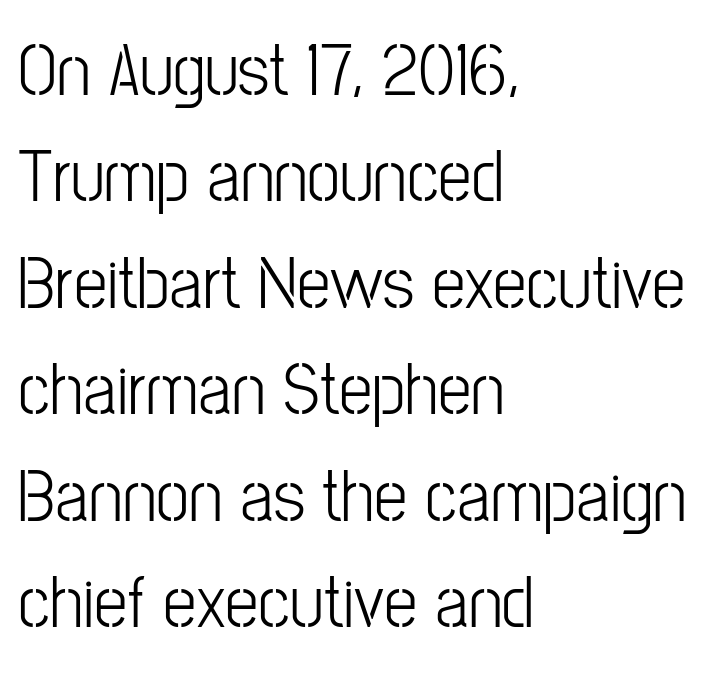
{"serif": "no", "italic": "no", "bold": "no", "weight": "light", "width": "condensed", "stroke_contrast": "low", "x_height": "medium", "monospaced": "no", "underline": "no", "align": "left", "line_spacing": "normal", "line_spacing_ratio": 1.42, "letter_spacing": "normal", "letter_spacing_em": 0.0, "glyph_px": 75}
